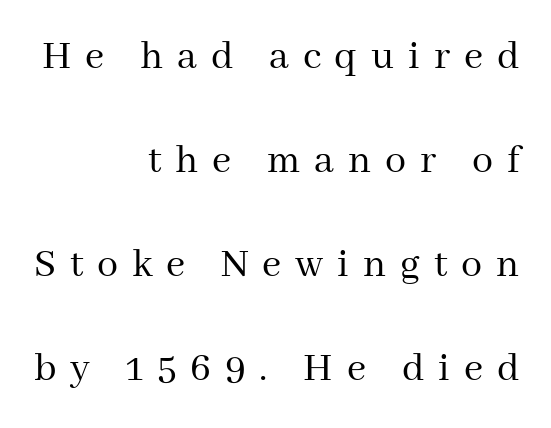
Q: Is the text bold? A: No.
Q: Is the text italic (slanted)? A: No, it is upright.
Q: Is the typeface a serif or a sans-serif typeface? A: Serif.
Q: Is the text underlined? A: No.
Q: How is the paragraph aligned? A: Right-aligned.
Q: Is the spacing between letters normal or unusually wide? A: Unusually wide.
Q: Is the spacing between lines tight, normal or loose? A: Loose.
Q: Width (condensed, normal, or wide)? A: Normal.
Q: Stroke contrast? A: Medium.
Q: x-height? A: Medium.
Q: Monospaced? A: No.
